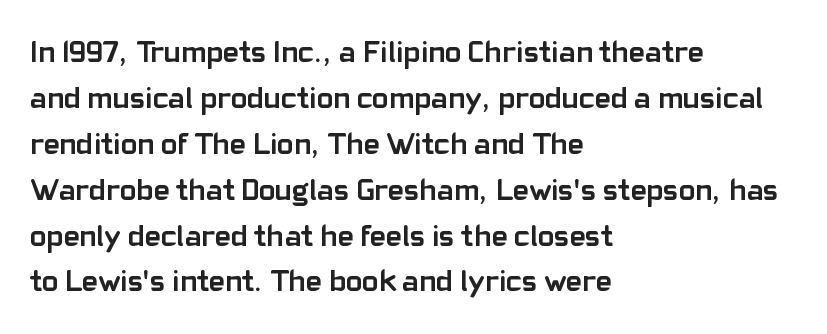
Varying glyph widths throughout — classic text-font behaviour. Students, note that the glyphs here touch the page at normal intervals. Left-aligned paragraph, ragged on the right. The words here are not underlined. The typesetting leans heavy: a genuine bold.
